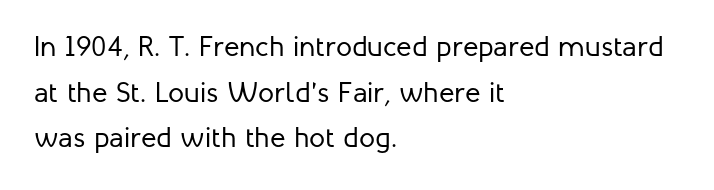
Q: Is the text bold? A: No.
Q: Is the text italic (slanted)? A: No, it is upright.
Q: Is the typeface a serif or a sans-serif typeface? A: Sans-serif.
Q: Is the text underlined? A: No.
Q: How is the paragraph aligned? A: Left-aligned.
Q: Is the spacing between letters normal or unusually wide? A: Normal.
Q: Is the spacing between lines tight, normal or loose? A: Normal.
Q: Width (condensed, normal, or wide)? A: Normal.
Q: Stroke contrast? A: Low.
Q: x-height? A: Medium.
Q: Monospaced? A: No.
